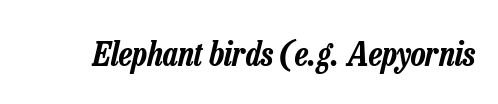
What stands out about the letter spacing? Nothing — it is the standard amount. The rendering uses natural spacing where letterforms have individual widths. The string is rendered with underlining switched off. Quick note: italic.
